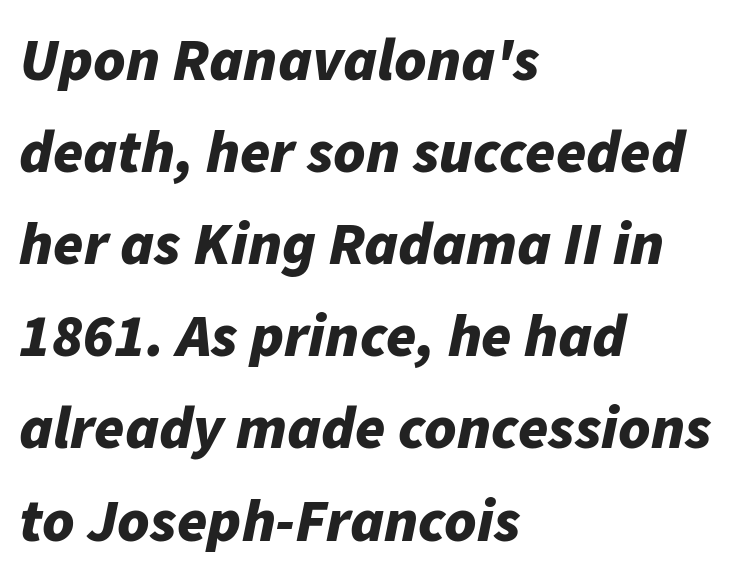
Reading down the column, the eye jumps a familiar distance to each next line. Type without underlining. Words appear dense and cohesive because spacing is normal. Each glyph is drawn with heavy, bold strokes.
